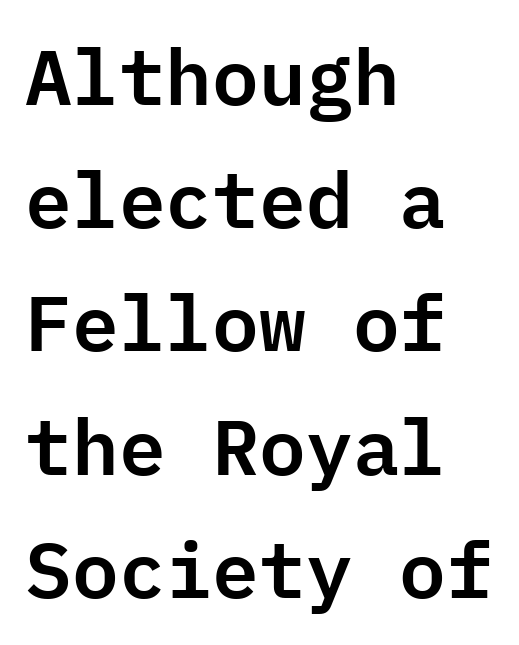
The image shows 78 px sans-serif type, upright, monospaced; set left-aligned, normal line spacing (1.58x), normal letter spacing, not underlined; low stroke contrast and a medium x-height.
